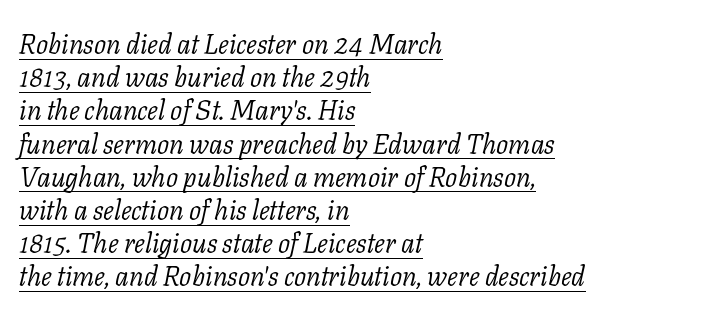
{"italic": "yes", "lean": "right", "slant_degrees": 11, "bold": "no", "underline": "yes", "align": "left", "line_spacing_ratio": 1.23, "letter_spacing": "normal", "letter_spacing_em": 0.0, "glyph_px": 27}
